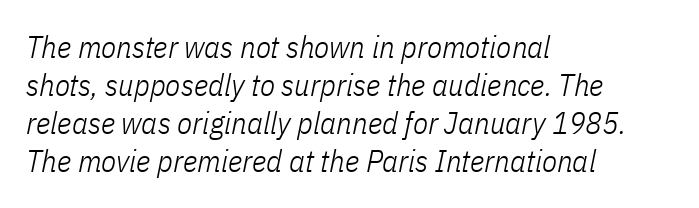
The image shows 31 px light, condensed type, italic (leaning right); set left-aligned, line spacing 1.23x, normal letter spacing, not underlined; low stroke contrast and a medium x-height.
